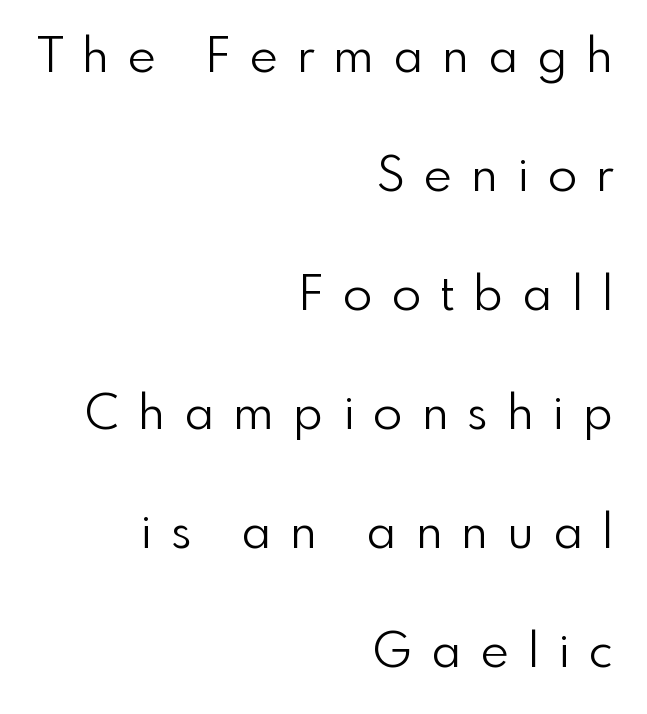
Nobody drew a line under any word here. Inter-character spacing is expanded well beyond the font's built-in metrics. Notice the wide empty band between every row — that's loose leading. Varying glyph widths throughout — classic text-font behaviour. Tall strokes in this sample are plumb rather than angled.
